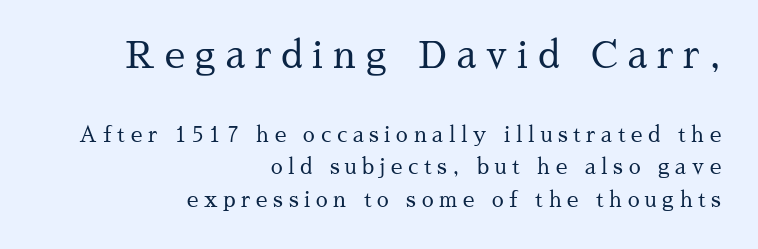
{"serif": "yes", "italic": "no", "bold": "no", "weight": "regular", "width": "normal", "stroke_contrast": "medium", "x_height": "medium", "monospaced": "no", "underline": "no", "align": "right", "line_spacing": "normal", "line_spacing_ratio": 1.55, "letter_spacing": "wide", "letter_spacing_em": 0.27, "larger_block": "first", "size_ratio": 1.76, "glyph_px": 37}
